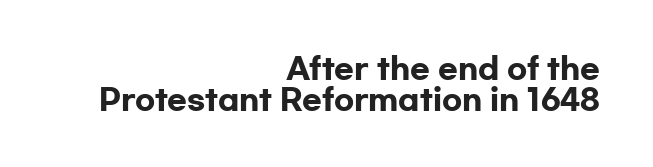
{"serif": "no", "italic": "no", "bold": "yes", "weight": "heavy", "width": "wide", "stroke_contrast": "low", "x_height": "medium", "monospaced": "no", "underline": "no", "align": "right", "line_spacing": "tight", "line_spacing_ratio": 1.06, "letter_spacing": "normal", "letter_spacing_em": 0.0, "glyph_px": 29}
